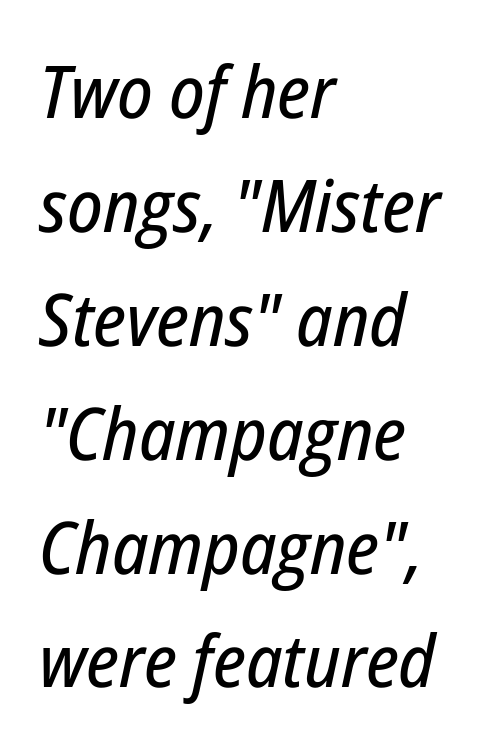
The image shows 73 px condensed type, italic (leaning right); set left-aligned, normal line spacing (1.56x), normal letter spacing, not underlined; low stroke contrast and a medium x-height.
